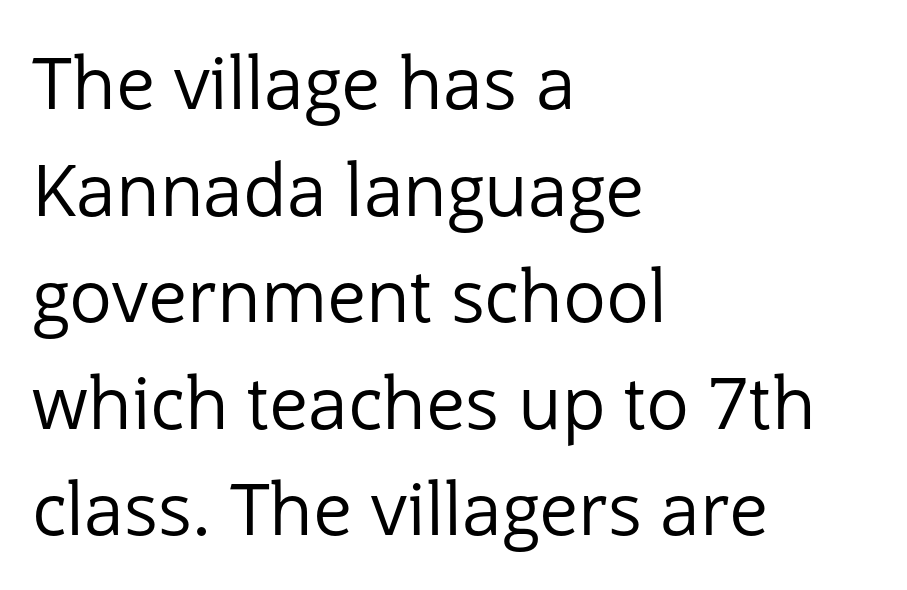
{"serif": "no", "italic": "no", "bold": "no", "weight": "regular", "width": "normal", "stroke_contrast": "low", "x_height": "medium", "monospaced": "no", "underline": "no", "align": "left", "line_spacing": "normal", "line_spacing_ratio": 1.48, "letter_spacing": "normal", "letter_spacing_em": 0.0, "glyph_px": 72}
